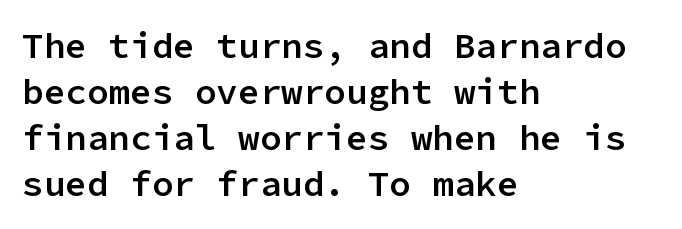
The image shows 36 px semibold sans-serif type, upright, monospaced; set left-aligned, normal line spacing (1.28x), normal letter spacing, not underlined; low stroke contrast and a medium x-height.
